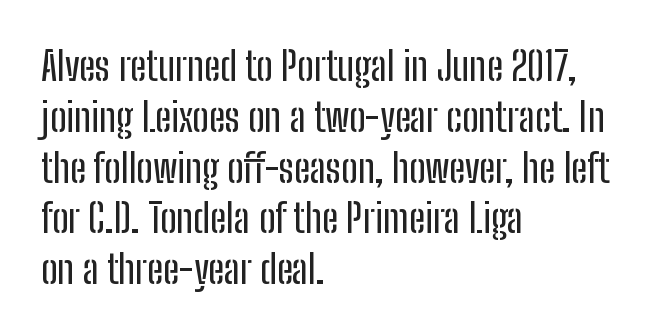
Rule under the text: the space is simply empty. No feet cap the strokes, marking this as sans-serif type. The passage shown has conventional tracking throughout. No italicization has been applied; the sample stays upright. Each letter keeps its own natural width here, so spacing adapts to shape.
